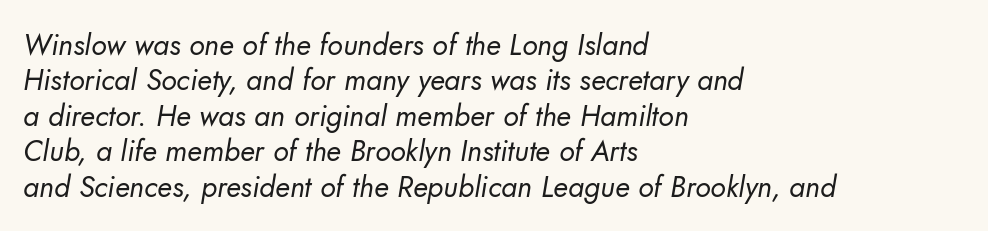
{"serif": "no", "bold": "no", "weight": "regular", "width": "normal", "stroke_contrast": "low", "x_height": "small", "monospaced": "no", "underline": "no", "align": "left", "line_spacing_ratio": 1.22, "letter_spacing": "normal", "letter_spacing_em": 0.0, "glyph_px": 29}
